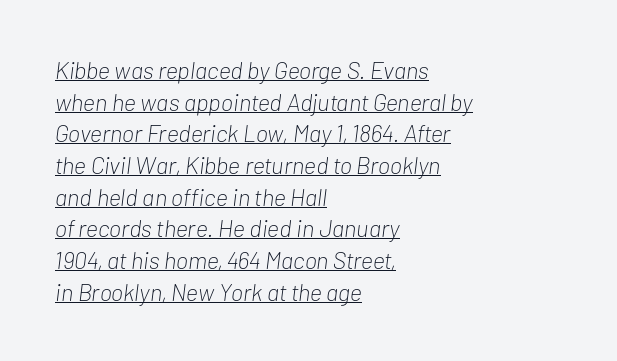
Q: Is the text bold? A: No.
Q: Is the text italic (slanted)? A: Yes, it leans right by about 7 degrees.
Q: Is the text underlined? A: Yes.
Q: How is the paragraph aligned? A: Left-aligned.
Q: Is the spacing between letters normal or unusually wide? A: Normal.
Q: Is the spacing between lines tight, normal or loose? A: Normal.
